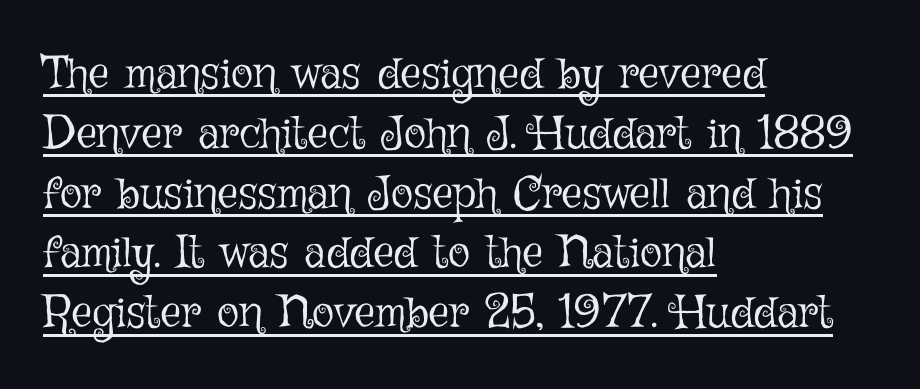
{"italic": "no", "bold": "no", "weight": "light", "width": "normal", "stroke_contrast": "low", "x_height": "medium", "monospaced": "no", "underline": "yes", "align": "left", "line_spacing": "normal", "line_spacing_ratio": 1.3, "letter_spacing": "normal", "letter_spacing_em": 0.0, "glyph_px": 46}
